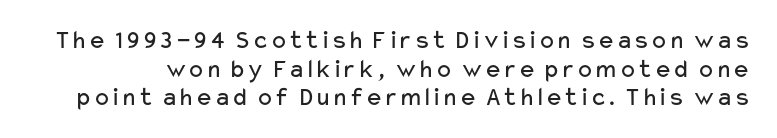
Q: Is the text bold? A: No.
Q: Is the text italic (slanted)? A: No, it is upright.
Q: Is the text underlined? A: No.
Q: Is the spacing between letters normal or unusually wide? A: Normal.
Q: Is the spacing between lines tight, normal or loose? A: Tight.
